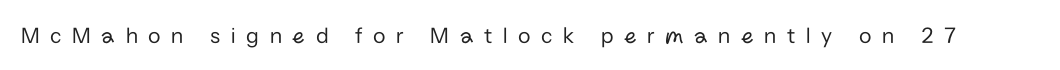
Q: Is the text bold? A: No.
Q: Is the text italic (slanted)? A: No, it is upright.
Q: Is the text underlined? A: No.
Q: Is the spacing between letters normal or unusually wide? A: Unusually wide.
